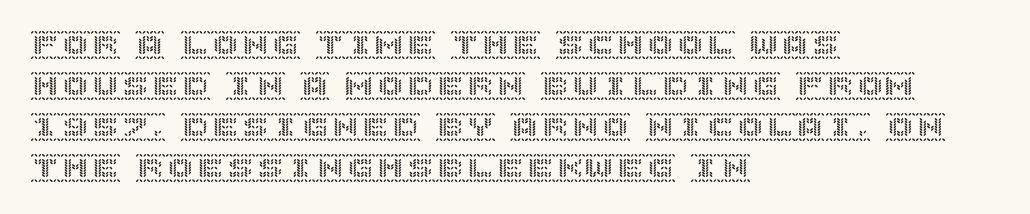
The lettering stays uniformly vertical, giving the passage a roman look. Just letters on the line, the space beneath them empty. The letters sit at their default tracking, neither squeezed nor spread. Successive baselines arrive at the customary interval. Casual observation: everything's shoved over to the left.
